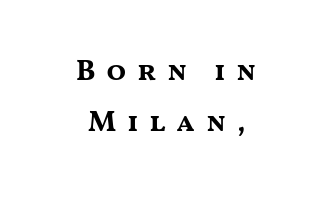
Q: Is the text bold? A: Yes.
Q: Is the text italic (slanted)? A: No, it is upright.
Q: Is the typeface a serif or a sans-serif typeface? A: Sans-serif.
Q: Is the text underlined? A: No.
Q: How is the paragraph aligned? A: Centered.
Q: Is the spacing between letters normal or unusually wide? A: Unusually wide.
Q: Width (condensed, normal, or wide)? A: Wide.
Q: Stroke contrast? A: Medium.
Q: x-height? A: Medium.
Q: Monospaced? A: No.
